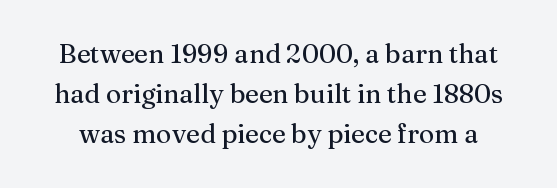
Observe the ordinary spacing: letters are neighbours, not strangers. Horizontal bands of white between lines are of average thickness. Rendered with straight, roman letterforms. The space beneath each line is pristine and unruled.
